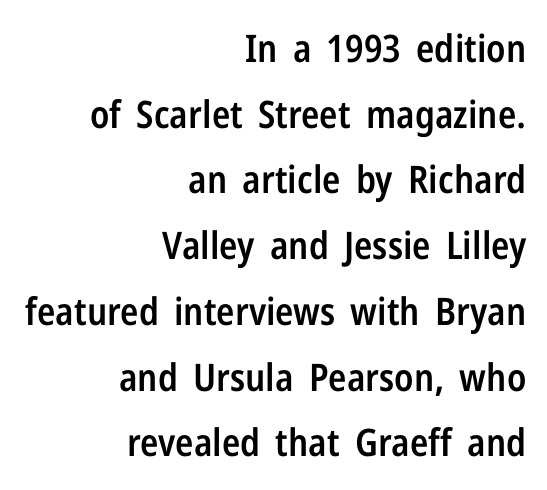
The font's upright variant was chosen for this text. Check under the words: just untouched page. Look at the tracking — it's just the regular setting, nothing added. These lines are composed in type without serifs.
